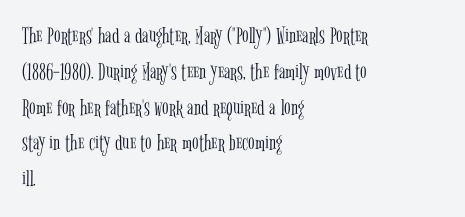
Q: Is the text bold? A: No.
Q: Is the text italic (slanted)? A: No, it is upright.
Q: Is the text underlined? A: No.
Q: How is the paragraph aligned? A: Left-aligned.
Q: Is the spacing between letters normal or unusually wide? A: Normal.
Q: Is the spacing between lines tight, normal or loose? A: Normal.
